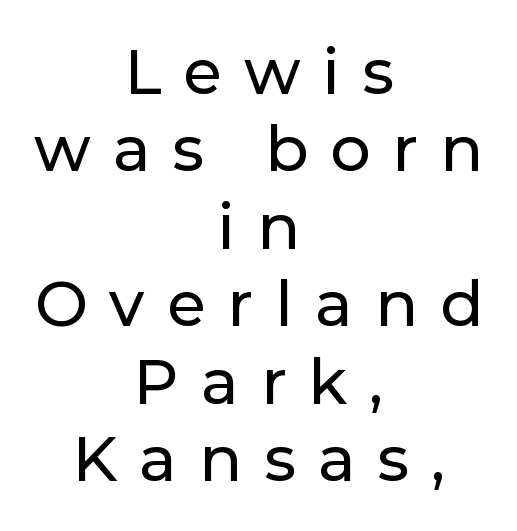
Q: Is the text italic (slanted)? A: No, it is upright.
Q: Is the typeface a serif or a sans-serif typeface? A: Sans-serif.
Q: Is the text underlined? A: No.
Q: How is the paragraph aligned? A: Centered.
Q: Is the spacing between letters normal or unusually wide? A: Unusually wide.
Q: Width (condensed, normal, or wide)? A: Normal.
Q: Stroke contrast? A: Low.
Q: x-height? A: Medium.
Q: Monospaced? A: No.
